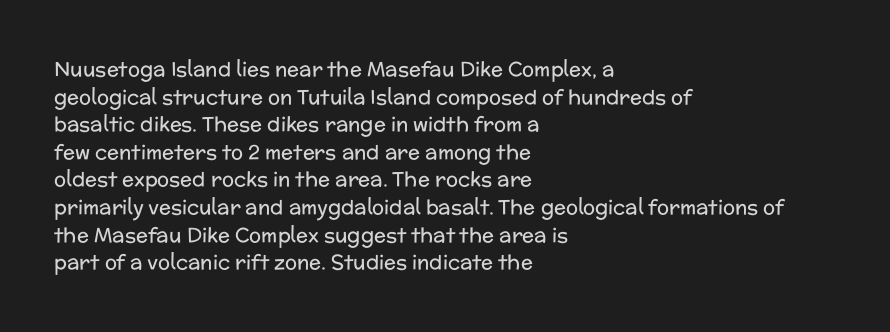
The image shows 20 px text type, upright; set left-aligned, normal line spacing (1.38x), normal letter spacing, not underlined.
